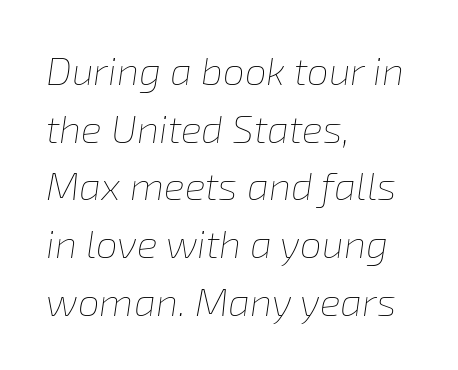
Q: Is the text bold? A: No.
Q: Is the text italic (slanted)? A: Yes, it leans right by about 8 degrees.
Q: Is the text underlined? A: No.
Q: How is the paragraph aligned? A: Left-aligned.
Q: Is the spacing between letters normal or unusually wide? A: Normal.
Q: Is the spacing between lines tight, normal or loose? A: Normal.
Q: Width (condensed, normal, or wide)? A: Normal.
Q: Stroke contrast? A: Low.
Q: x-height? A: Medium.
Q: Monospaced? A: No.
